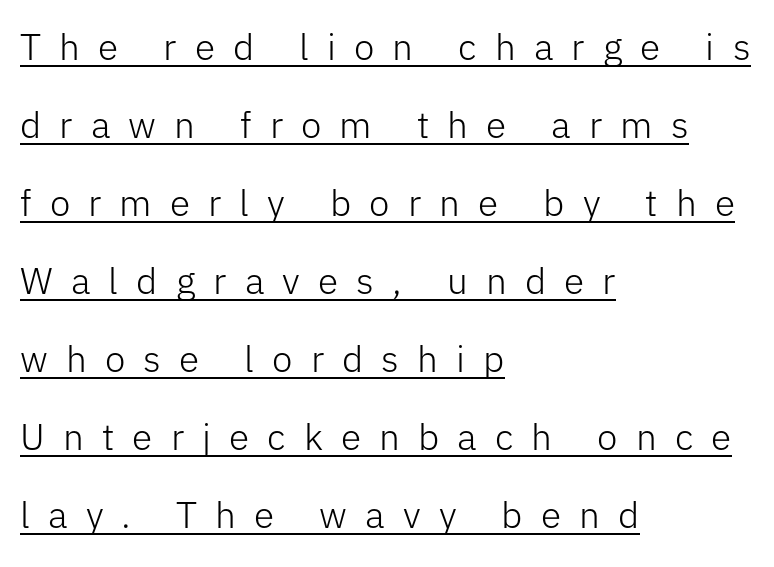
Q: Is the text bold? A: No.
Q: Is the text italic (slanted)? A: No, it is upright.
Q: Is the typeface a serif or a sans-serif typeface? A: Sans-serif.
Q: Is the text underlined? A: Yes.
Q: How is the paragraph aligned? A: Left-aligned.
Q: Is the spacing between letters normal or unusually wide? A: Unusually wide.
Q: Is the spacing between lines tight, normal or loose? A: Loose.
Q: Width (condensed, normal, or wide)? A: Normal.
Q: Stroke contrast? A: Low.
Q: x-height? A: Medium.
Q: Monospaced? A: No.
